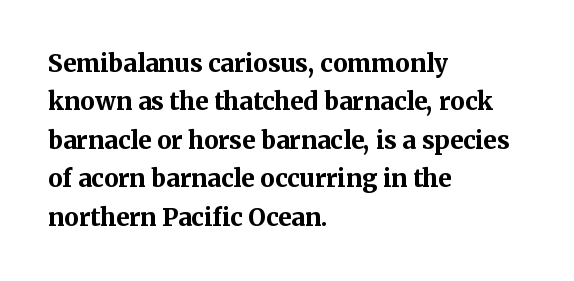
The image shows 24 px bold type, upright; set left-aligned, normal line spacing (1.6x), normal letter spacing, not underlined.
